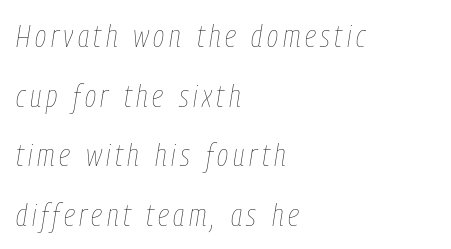
Q: Is the text bold? A: No.
Q: Is the text italic (slanted)? A: Yes, it leans right by about 9 degrees.
Q: Is the text underlined? A: No.
Q: How is the paragraph aligned? A: Left-aligned.
Q: Is the spacing between lines tight, normal or loose? A: Loose.
Q: Width (condensed, normal, or wide)? A: Condensed.
Q: Stroke contrast? A: Low.
Q: x-height? A: Medium.
Q: Monospaced? A: No.
